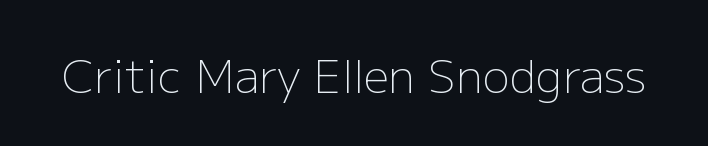
The text was rendered using a sans face with plain stroke endings. Tracking value appears to be zero — textbook default spacing. The cut favours lightness, reaching ordinary text weight at its darkest. This is the regular roman posture of the typeface. Spacing verdict: proportional, widths tailored to each character.
